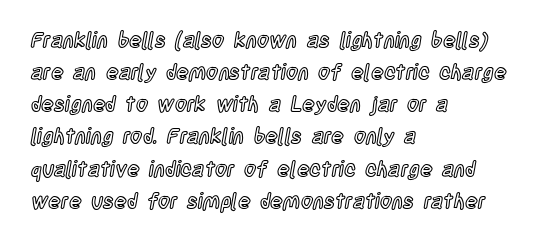
{"underline": "no", "align": "left", "line_spacing": "normal", "line_spacing_ratio": 1.53, "letter_spacing": "normal", "letter_spacing_em": 0.0, "glyph_px": 21}
